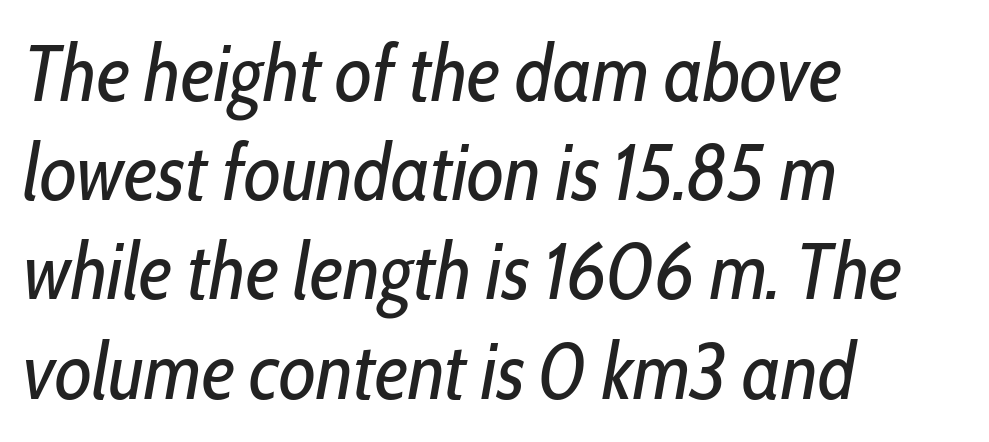
The image shows 80 px regular-weight, condensed type, italic (leaning right); set left-aligned, line spacing 1.24x, normal letter spacing, not underlined; low stroke contrast and a medium x-height.
